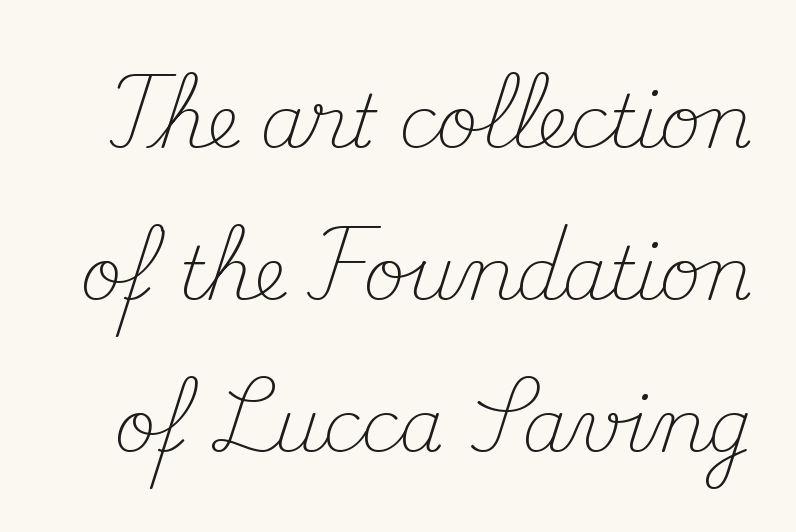
{"serif": "yes", "bold": "no", "weight": "light", "width": "normal", "stroke_contrast": "medium", "x_height": "small", "monospaced": "no", "underline": "no", "line_spacing": "loose", "line_spacing_ratio": 2.11, "letter_spacing": "normal", "letter_spacing_em": 0.0, "glyph_px": 72}
